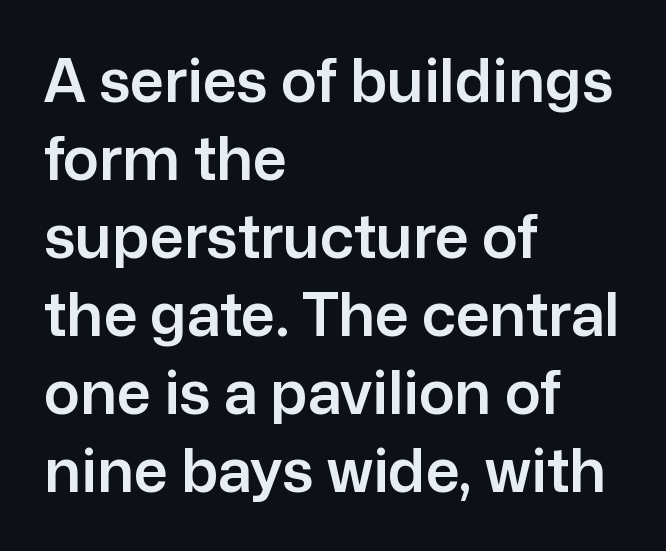
The passage shown is typed in a proportional face where columns would drift. Evenly set lines give the paragraph a standard silhouette. Rendered with straight, roman letterforms. Caption: standard tracking, unaltered. You can tell from the bare stems that sans-serif type was used. Quick note: underline off.
